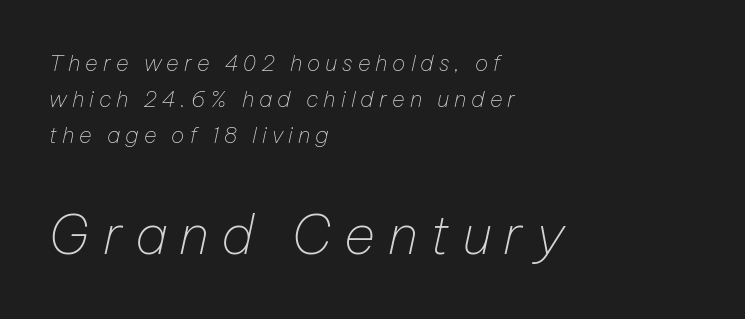
The image shows 54 px thin type, italic (leaning right); set left-aligned, normal line spacing (1.64x), unusually wide letter spacing (+0.23 em), not underlined; the second (bottom) block is 2.45x larger; low stroke contrast and a medium x-height.
